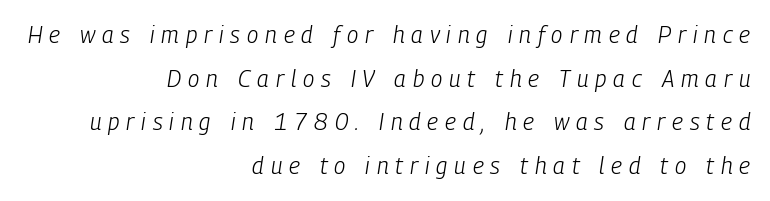
The image shows 23 px text type, italic (leaning right); set right-aligned, loose line spacing (1.9x), unusually wide letter spacing (+0.3 em), not underlined.
